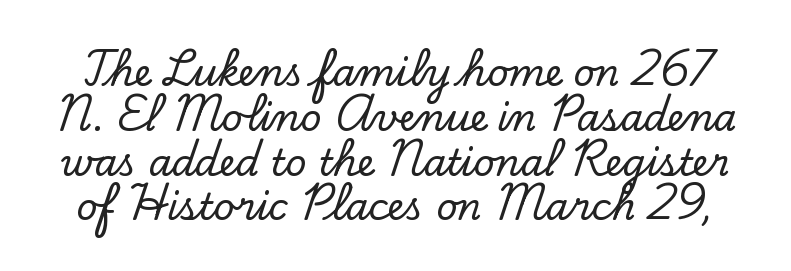
{"serif": "yes", "width": "normal", "stroke_contrast": "low", "x_height": "small", "monospaced": "no", "underline": "no", "line_spacing_ratio": 1.21, "letter_spacing": "normal", "letter_spacing_em": 0.0, "glyph_px": 37}
